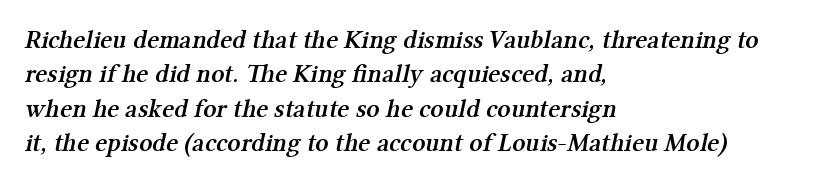
{"bold": "semi", "underline": "no", "align": "left", "line_spacing": "normal", "line_spacing_ratio": 1.32, "letter_spacing": "normal", "letter_spacing_em": 0.0, "glyph_px": 26}
